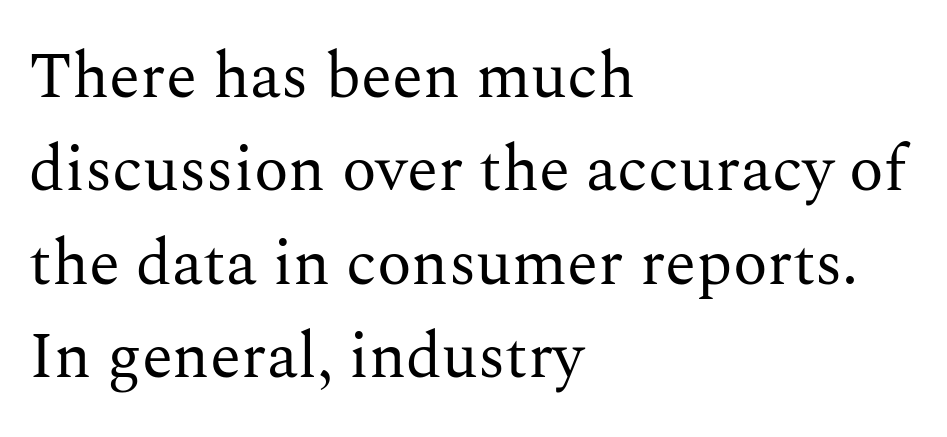
Glyph-to-glyph distance matches everyday printed text. Type without underlining. Letters have the restrained weight of plain body copy at most. The specimen reads as upright at a glance. Each letter's strokes conclude with small projecting serifs.
